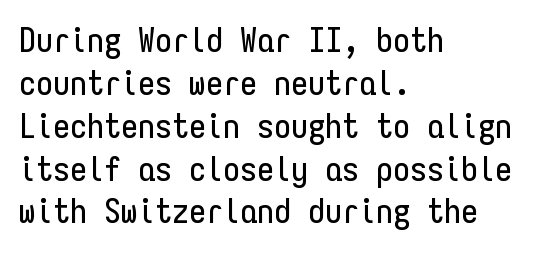
The image shows 34 px condensed sans-serif type, upright, monospaced; set left-aligned, normal line spacing (1.26x), normal letter spacing, not underlined; low stroke contrast and a medium x-height.
